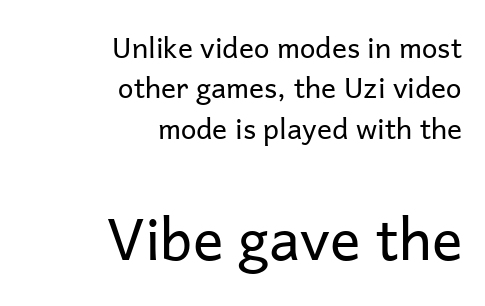
Italic: no, the glyphs are upright roman. Here the glyphs are tracked normally, forming tight word shapes. Proportional: the letters do not fall into vertical columns. Whoever set this made the second block the dominant, larger element. Stems and bowls with no extra thickness — not bold.
